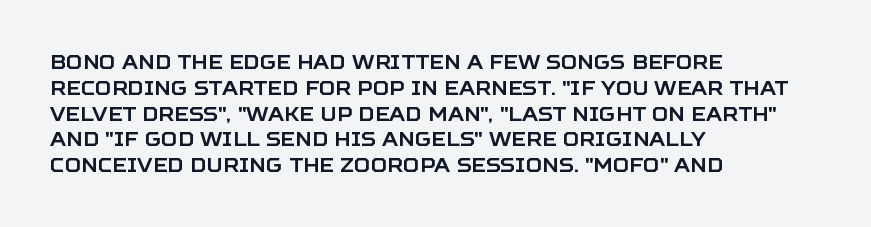
Is there any slant? The stems are plumb. Clear beneath every line of the passage. Nobody touched the tracking dial on this one. Line beginnings align vertically; line endings do not. One glance says typical: line gaps are just what's usual.
